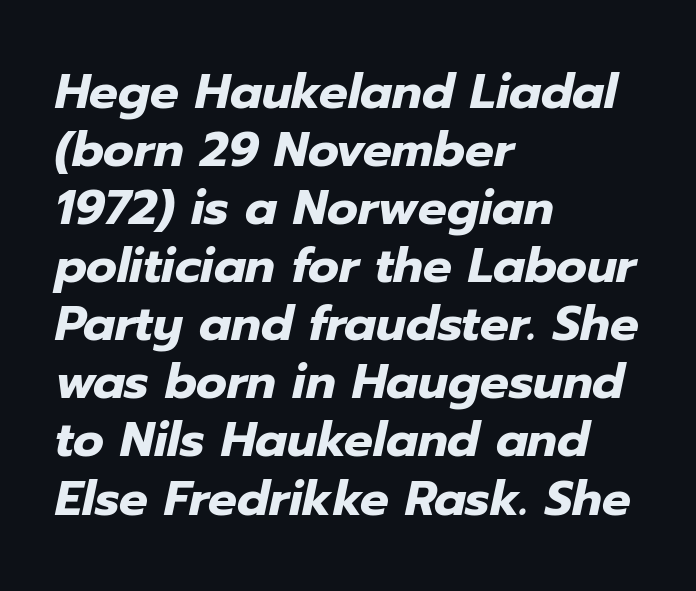
{"italic": "yes", "lean": "right", "slant_degrees": 12, "bold": "yes", "weight": "heavy", "width": "normal", "stroke_contrast": "low", "x_height": "medium", "monospaced": "no", "underline": "no", "align": "left", "line_spacing_ratio": 1.21, "letter_spacing": "normal", "letter_spacing_em": 0.0, "glyph_px": 48}
